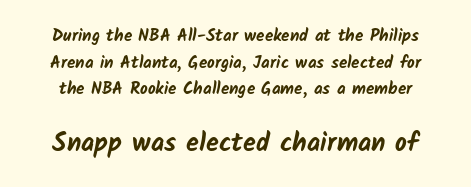
The image shows 26 px bold type; set normal line spacing (1.57x), normal letter spacing, not underlined; the second (bottom) block is 1.53x larger.
